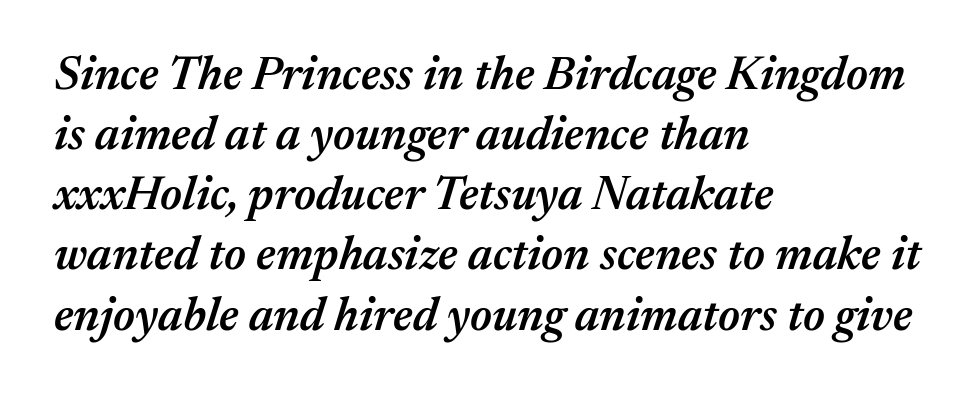
The lines sit at an ordinary, default distance from one another. Glance below the letters and you will spot only blank space. The passage shown leans; its letterforms are oblique. Visually the block forms a straight wall on the left and a jagged coastline on the right. Is this a fixed-width face? No — the glyphs have proportional, varying widths. Inter-character spacing is left at the font's built-in metrics.
